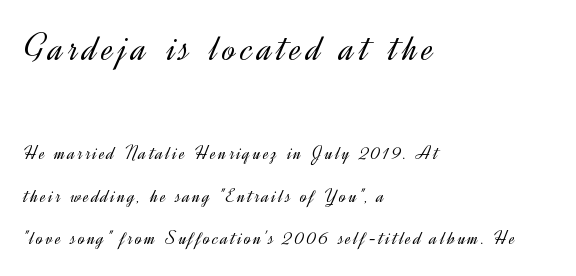
The image shows 40 px light sans-serif type; set left-aligned, loose line spacing (2.13x), not underlined; the first (top) block is 2.0x larger; a small x-height.
